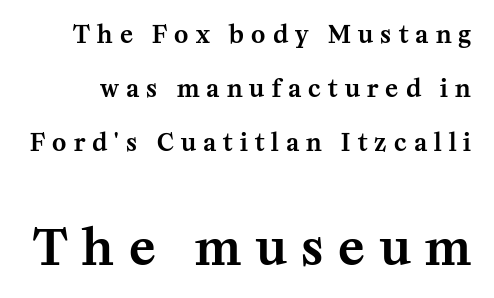
Q: Is the text italic (slanted)? A: No, it is upright.
Q: Is the typeface a serif or a sans-serif typeface? A: Serif.
Q: Is the text underlined? A: No.
Q: Is the spacing between letters normal or unusually wide? A: Unusually wide.
Q: Is the spacing between lines tight, normal or loose? A: Loose.
Q: Which block of text is set in a larger size, the first (top) or the second (bottom)? A: The second (bottom) one.
Q: Width (condensed, normal, or wide)? A: Normal.
Q: Stroke contrast? A: Medium.
Q: x-height? A: Medium.
Q: Monospaced? A: No.
